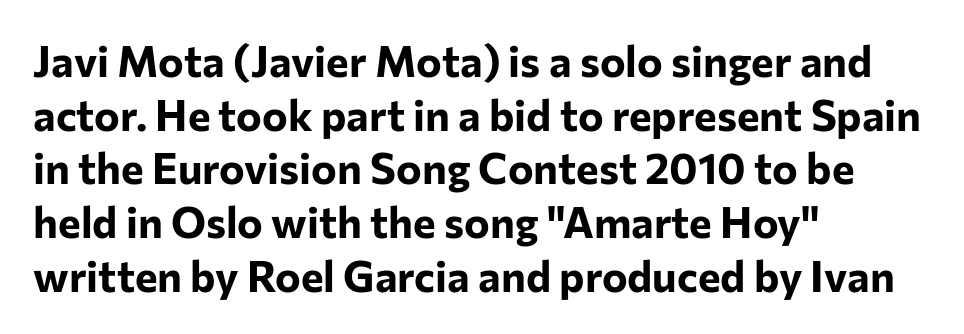
{"serif": "no", "italic": "no", "bold": "yes", "weight": "bold", "width": "normal", "stroke_contrast": "low", "x_height": "medium", "monospaced": "no", "underline": "no", "align": "left", "line_spacing": "normal", "line_spacing_ratio": 1.25, "letter_spacing": "normal", "letter_spacing_em": 0.0, "glyph_px": 43}
